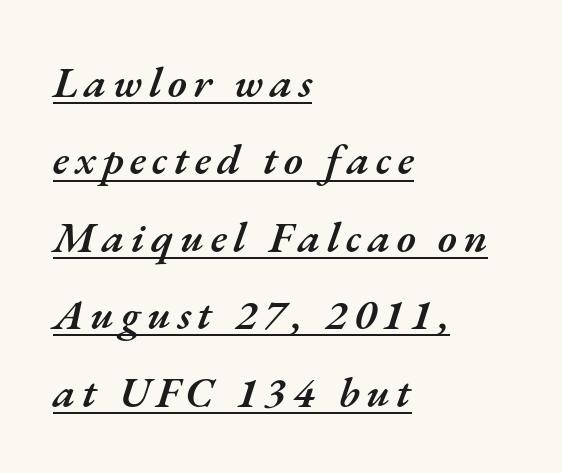
The image shows 43 px semibold type, italic (leaning right); set left-aligned, line spacing 1.8x, underlined; medium stroke contrast and a small x-height.
